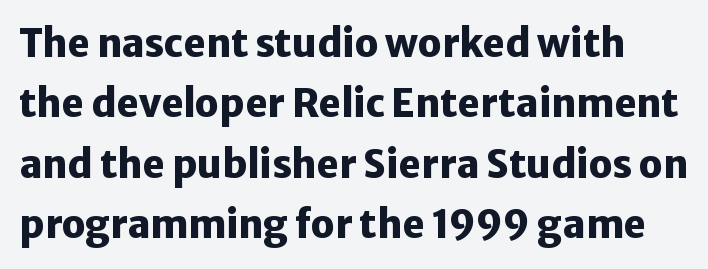
Q: Is the text bold? A: Yes.
Q: Is the text italic (slanted)? A: No, it is upright.
Q: Is the typeface a serif or a sans-serif typeface? A: Sans-serif.
Q: Is the text underlined? A: No.
Q: Is the spacing between letters normal or unusually wide? A: Normal.
Q: Is the spacing between lines tight, normal or loose? A: Normal.
Q: Width (condensed, normal, or wide)? A: Normal.
Q: Stroke contrast? A: Low.
Q: x-height? A: Medium.
Q: Monospaced? A: No.
